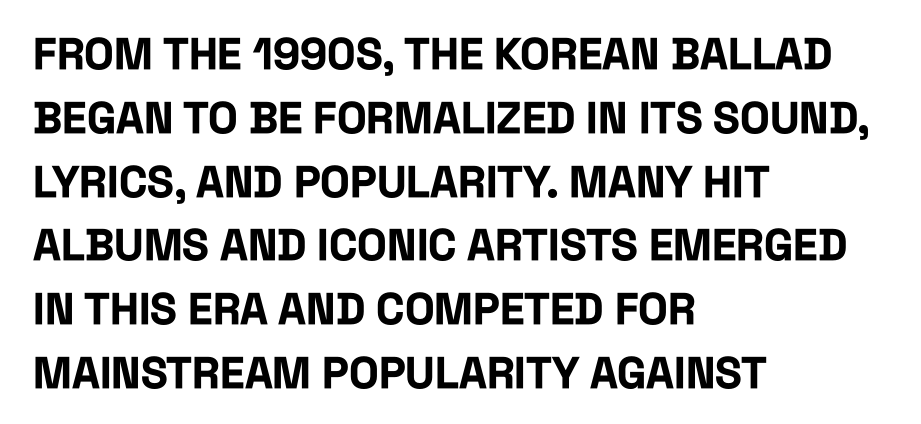
{"serif": "no", "italic": "no", "bold": "yes", "weight": "bold", "width": "condensed", "stroke_contrast": "low", "x_height": "large", "monospaced": "no", "underline": "no", "align": "left", "line_spacing": "normal", "line_spacing_ratio": 1.45, "letter_spacing": "normal", "letter_spacing_em": 0.0, "glyph_px": 44}
